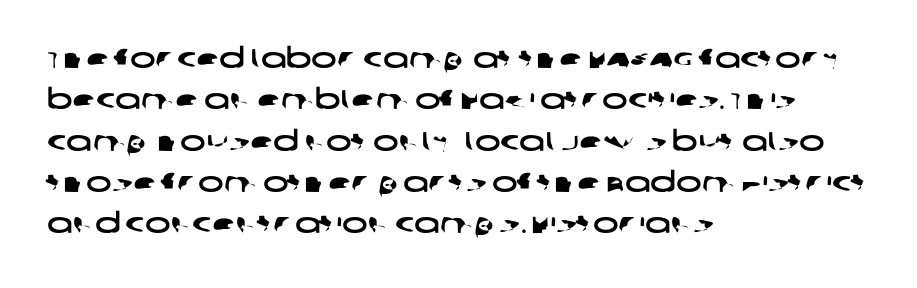
{"underline": "no", "align": "left", "line_spacing": "normal", "line_spacing_ratio": 1.53, "letter_spacing": "normal", "letter_spacing_em": 0.0, "glyph_px": 27}
